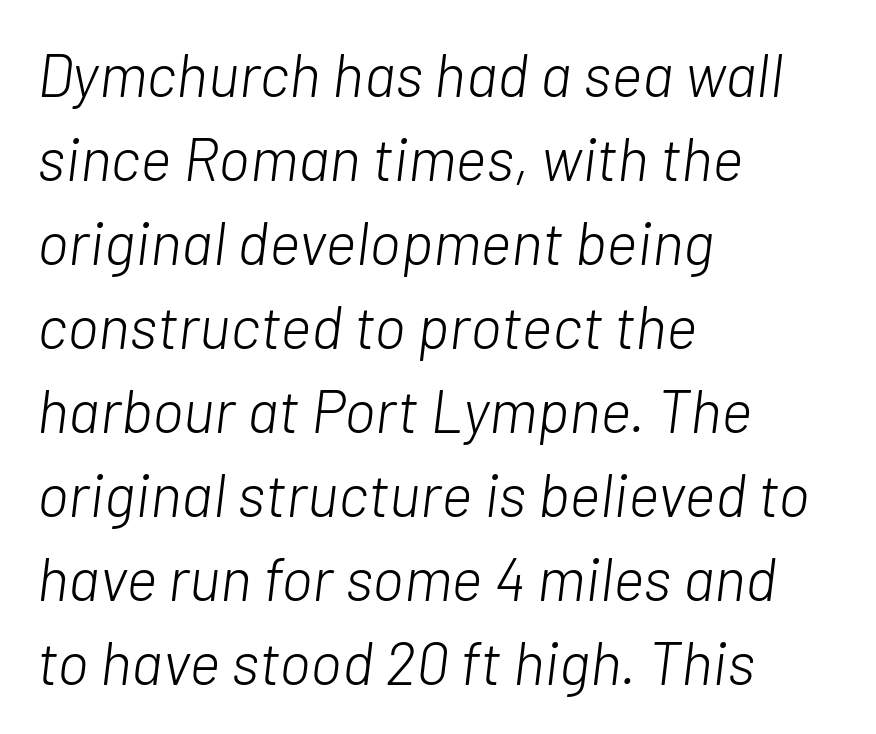
Q: Is the text bold? A: No.
Q: Is the text italic (slanted)? A: Yes, it leans right by about 7 degrees.
Q: Is the text underlined? A: No.
Q: How is the paragraph aligned? A: Left-aligned.
Q: Is the spacing between letters normal or unusually wide? A: Normal.
Q: Is the spacing between lines tight, normal or loose? A: Normal.
Q: Width (condensed, normal, or wide)? A: Normal.
Q: Stroke contrast? A: Low.
Q: x-height? A: Medium.
Q: Monospaced? A: No.
